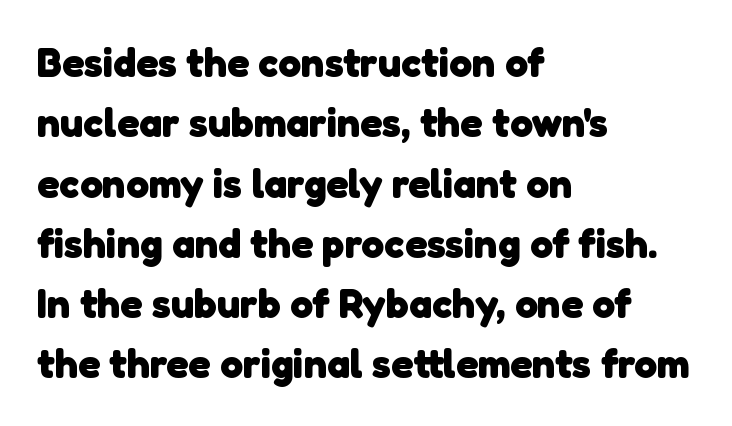
{"serif": "no", "bold": "yes", "weight": "heavy", "width": "normal", "stroke_contrast": "low", "x_height": "medium", "monospaced": "no", "underline": "no", "align": "left", "line_spacing": "normal", "line_spacing_ratio": 1.47, "letter_spacing": "normal", "letter_spacing_em": 0.0, "glyph_px": 41}
